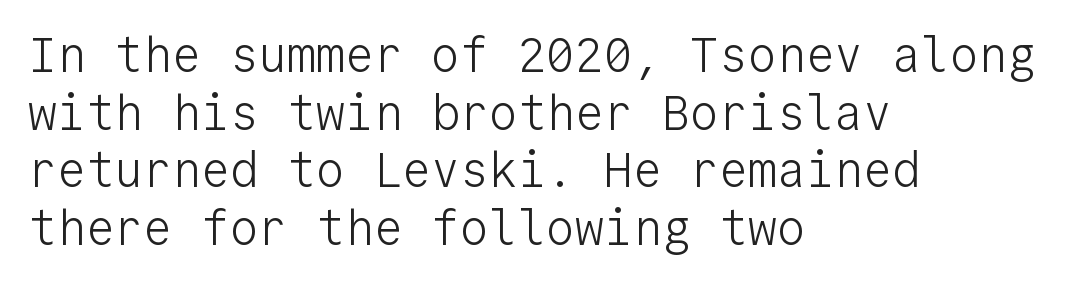
The setting favours the left margin, as ordinary paragraphs usually do. Beneath every word, the page is bare. The horizontal fit of the characters is conventional and even. A typesetter would call this monospace, since all characters share one set width. Weight class: somewhere from thin through regular.
